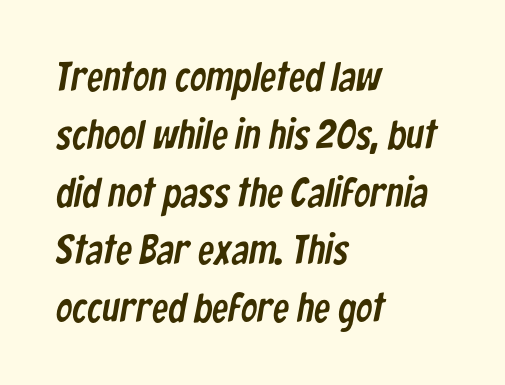
The image shows 41 px condensed sans-serif type; set left-aligned, normal line spacing (1.41x), normal letter spacing, not underlined; low stroke contrast and a medium x-height.
